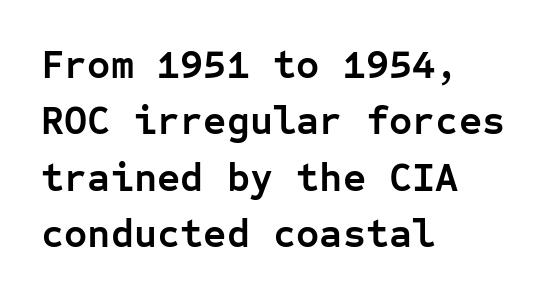
{"serif": "no", "italic": "no", "bold": "yes", "weight": "semibold", "width": "normal", "stroke_contrast": "low", "x_height": "medium", "monospaced": "yes", "underline": "no", "align": "left", "line_spacing": "normal", "line_spacing_ratio": 1.41, "letter_spacing": "normal", "letter_spacing_em": 0.0, "glyph_px": 40}
